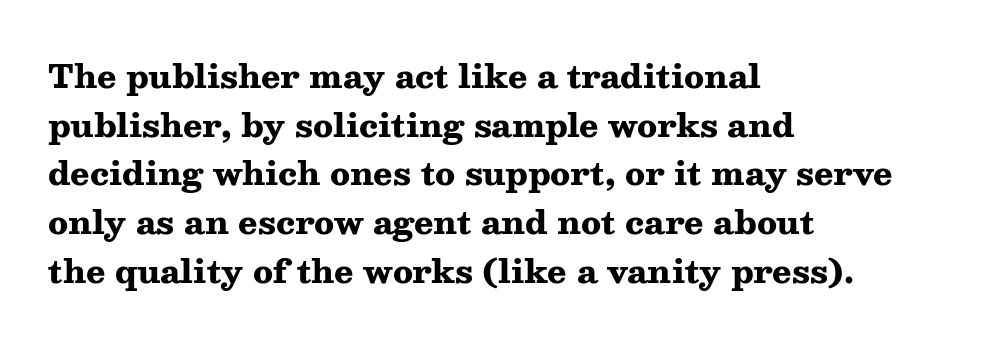
Q: Is the text bold? A: Yes.
Q: Is the text italic (slanted)? A: No, it is upright.
Q: Is the typeface a serif or a sans-serif typeface? A: Serif.
Q: Is the text underlined? A: No.
Q: How is the paragraph aligned? A: Left-aligned.
Q: Is the spacing between letters normal or unusually wide? A: Normal.
Q: Is the spacing between lines tight, normal or loose? A: Normal.
Q: Width (condensed, normal, or wide)? A: Wide.
Q: Stroke contrast? A: Medium.
Q: x-height? A: Medium.
Q: Monospaced? A: No.
